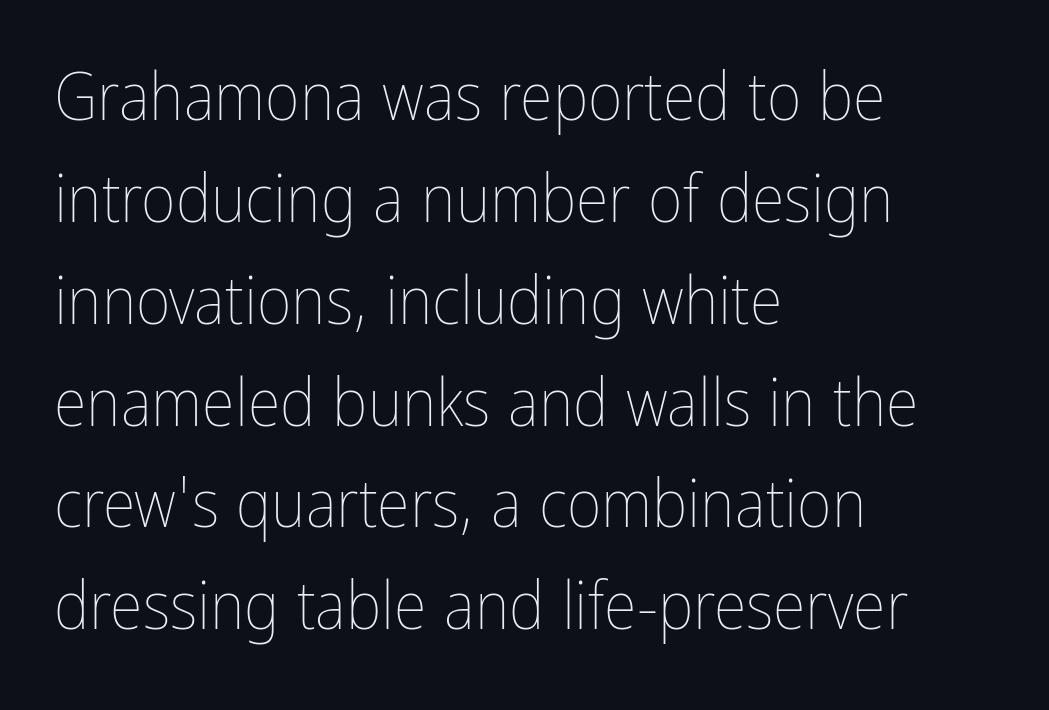
{"italic": "no", "bold": "no", "weight": "thin", "width": "condensed", "stroke_contrast": "low", "x_height": "medium", "monospaced": "no", "underline": "no", "align": "left", "line_spacing": "normal", "line_spacing_ratio": 1.52, "letter_spacing": "normal", "letter_spacing_em": 0.0, "glyph_px": 67}
